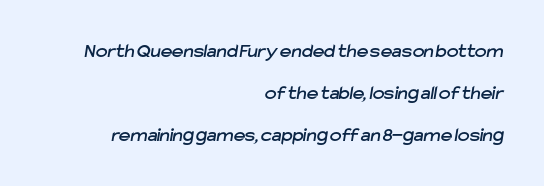
Q: Is the text underlined? A: No.
Q: How is the paragraph aligned? A: Right-aligned.
Q: Is the spacing between letters normal or unusually wide? A: Normal.
Q: Is the spacing between lines tight, normal or loose? A: Loose.
